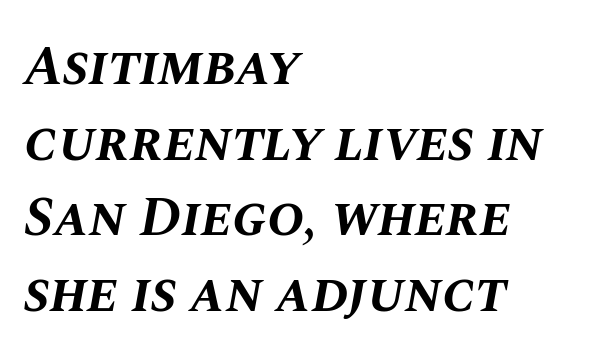
Horizontal alignment here is leftward, the default for most running prose. I'd describe the lettering as bold — thick and assertive. Any mark beneath the type? The region is blank. Short note: letters normally spaced.
